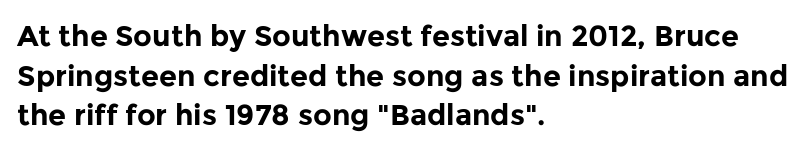
{"serif": "no", "italic": "no", "bold": "yes", "weight": "bold", "width": "normal", "stroke_contrast": "low", "x_height": "medium", "monospaced": "no", "underline": "no", "align": "left", "line_spacing": "normal", "line_spacing_ratio": 1.37, "letter_spacing": "normal", "letter_spacing_em": 0.0, "glyph_px": 29}
